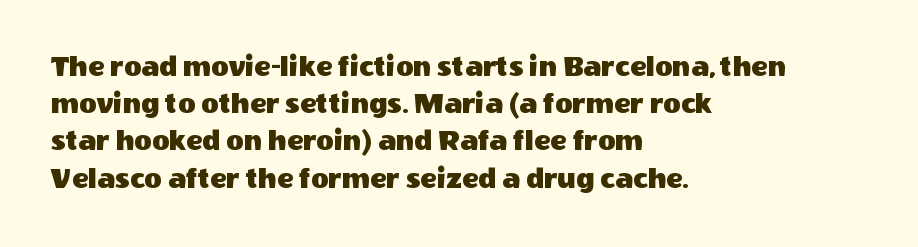
The image shows 30 px sans-serif type, upright; set left-aligned, line spacing 1.24x, normal letter spacing, not underlined; a large x-height.
